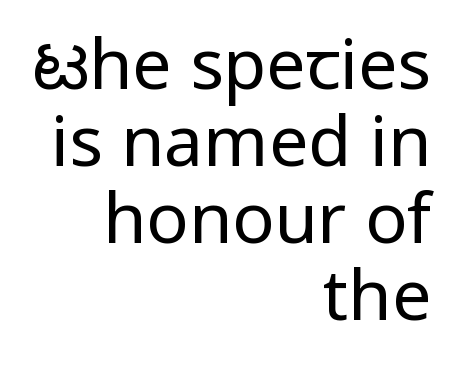
Q: Is the text bold? A: No.
Q: Is the text italic (slanted)? A: No, it is upright.
Q: Is the typeface a serif or a sans-serif typeface? A: Sans-serif.
Q: Is the text underlined? A: No.
Q: How is the paragraph aligned? A: Right-aligned.
Q: Is the spacing between letters normal or unusually wide? A: Normal.
Q: Is the spacing between lines tight, normal or loose? A: Tight.
Q: Width (condensed, normal, or wide)? A: Normal.
Q: Stroke contrast? A: Low.
Q: x-height? A: Medium.
Q: Monospaced? A: No.
